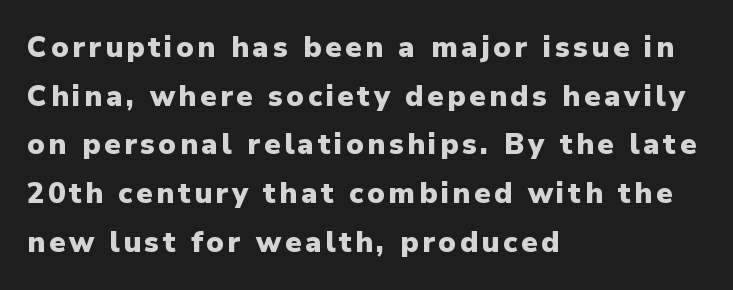
The string is rendered with underlining switched off. These lines are set flush left with a ragged right edge. Upright lettering throughout. Does the type have serifs? No, each stem ends abruptly. Looks like regular typesetting: each glyph gets only the width it needs. In terms of weight, the rendering is a true, heavy bold.
